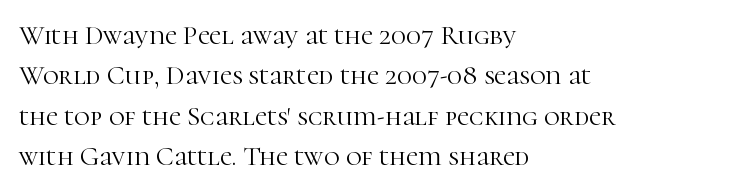
Q: Is the text bold? A: No.
Q: Is the text italic (slanted)? A: No, it is upright.
Q: Is the text underlined? A: No.
Q: How is the paragraph aligned? A: Left-aligned.
Q: Is the spacing between letters normal or unusually wide? A: Normal.
Q: Is the spacing between lines tight, normal or loose? A: Normal.
